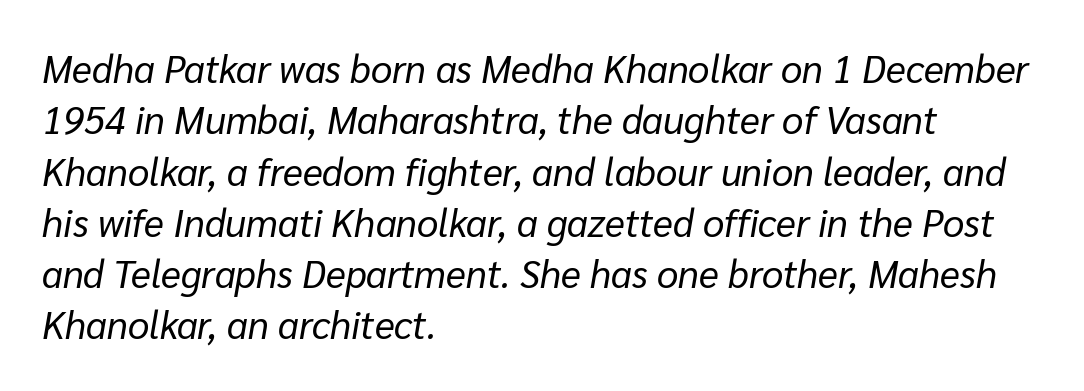
The image shows 38 px regular-weight type, italic (leaning right); set left-aligned, normal line spacing (1.35x), normal letter spacing, not underlined; low stroke contrast and a medium x-height.
